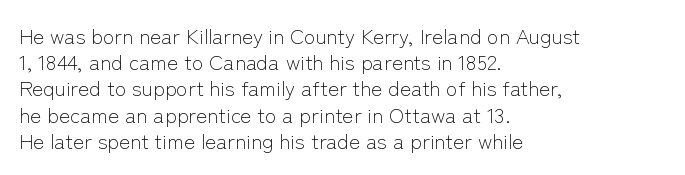
Q: Is the text bold? A: No.
Q: Is the text italic (slanted)? A: No, it is upright.
Q: Is the text underlined? A: No.
Q: How is the paragraph aligned? A: Left-aligned.
Q: Is the spacing between letters normal or unusually wide? A: Normal.
Q: Is the spacing between lines tight, normal or loose? A: Normal.
